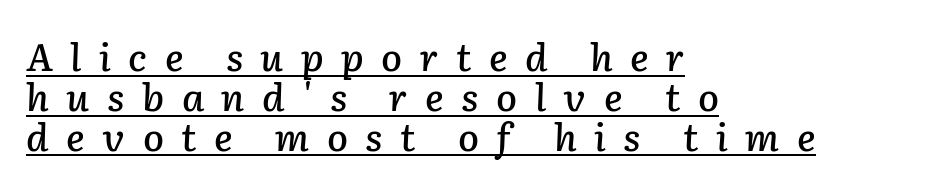
{"italic": "yes", "lean": "right", "slant_degrees": 2, "width": "normal", "stroke_contrast": "low", "x_height": "medium", "monospaced": "no", "underline": "yes", "align": "left", "line_spacing": "tight", "line_spacing_ratio": 1.05, "letter_spacing": "wide", "letter_spacing_em": 0.46, "glyph_px": 38}
